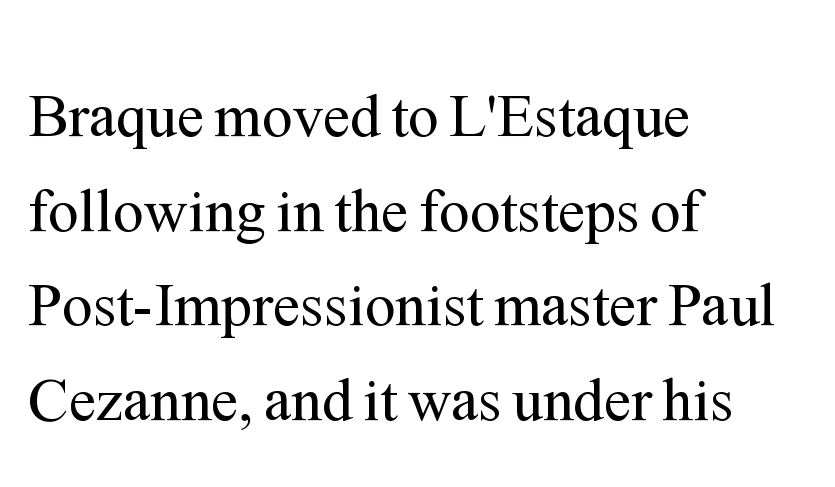
The image shows 61 px regular-weight serif type, upright; set left-aligned, normal line spacing (1.55x), normal letter spacing, not underlined; medium stroke contrast and a medium x-height.
